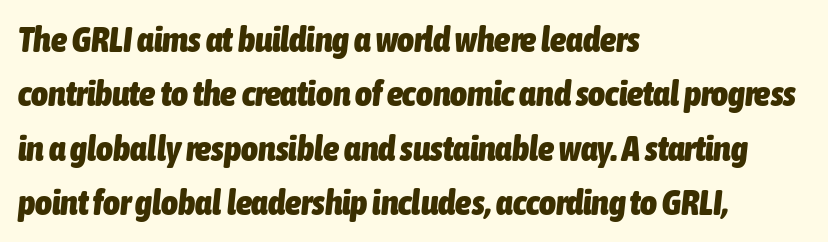
{"italic": "yes", "lean": "right", "slant_degrees": 6, "bold": "yes", "weight": "heavy", "width": "condensed", "stroke_contrast": "low", "x_height": "medium", "monospaced": "no", "underline": "no", "align": "left", "line_spacing": "normal", "line_spacing_ratio": 1.51, "letter_spacing": "normal", "letter_spacing_em": 0.0, "glyph_px": 36}
